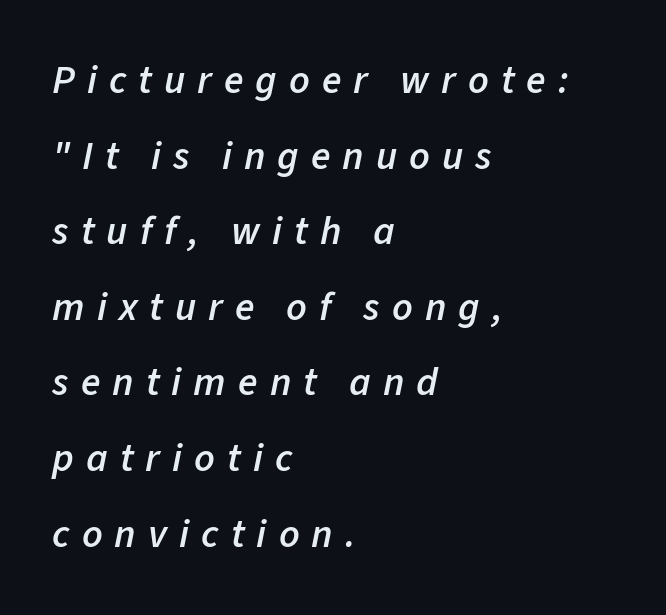
Q: Is the text bold? A: Semi-bold.
Q: Is the text italic (slanted)? A: Yes, it leans right by about 11 degrees.
Q: Is the text underlined? A: No.
Q: How is the paragraph aligned? A: Left-aligned.
Q: Is the spacing between letters normal or unusually wide? A: Unusually wide.
Q: Width (condensed, normal, or wide)? A: Normal.
Q: Stroke contrast? A: Low.
Q: x-height? A: Medium.
Q: Monospaced? A: No.
